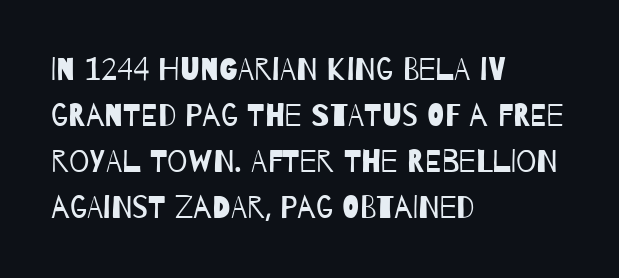
The image shows 32 px regular-weight, condensed sans-serif type; set left-aligned, normal line spacing (1.44x), normal letter spacing, not underlined; low stroke contrast and a large x-height.
